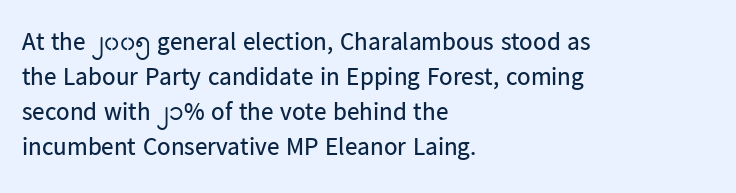
The image shows 25 px text type, upright; set left-aligned, normal line spacing (1.4x), normal letter spacing, not underlined.
